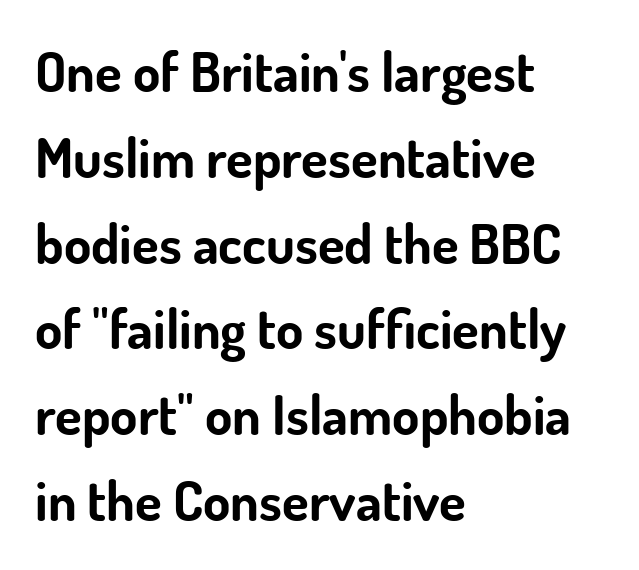
{"serif": "no", "italic": "no", "bold": "yes", "weight": "bold", "width": "normal", "stroke_contrast": "low", "x_height": "small", "monospaced": "no", "underline": "no", "align": "left", "line_spacing": "normal", "line_spacing_ratio": 1.56, "letter_spacing": "normal", "letter_spacing_em": 0.0, "glyph_px": 55}
